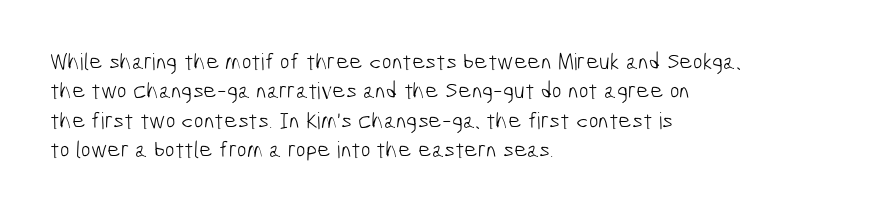
{"bold": "no", "underline": "no", "align": "left", "line_spacing": "normal", "line_spacing_ratio": 1.28, "letter_spacing": "normal", "letter_spacing_em": 0.0, "glyph_px": 23}
